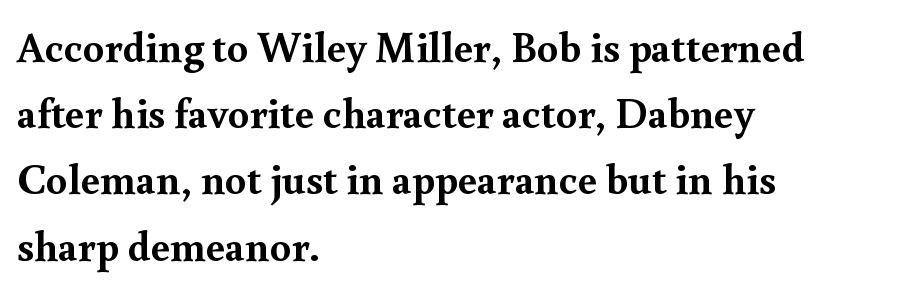
{"serif": "yes", "italic": "no", "bold": "yes", "weight": "semibold", "width": "normal", "x_height": "small", "monospaced": "no", "underline": "no", "align": "left", "line_spacing": "normal", "line_spacing_ratio": 1.54, "letter_spacing": "normal", "letter_spacing_em": 0.0, "glyph_px": 43}
